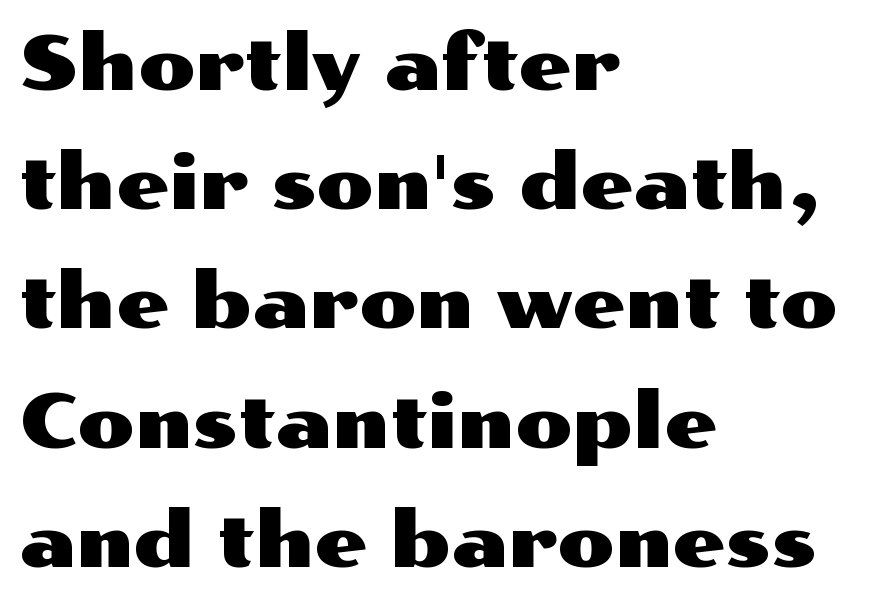
Evenly set lines give the paragraph a standard silhouette. The letters carry no serifs — their stems end cleanly without finishing strokes. A bare baseline throughout the passage. Left-aligned paragraph, ragged on the right.
